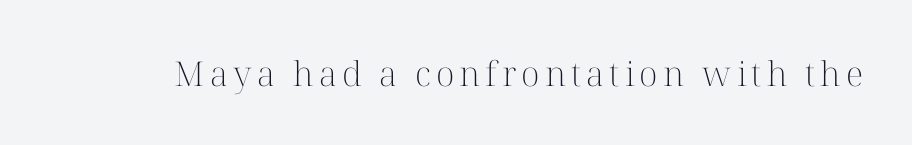
{"serif": "yes", "italic": "no", "bold": "no", "weight": "light", "width": "normal", "stroke_contrast": "high", "x_height": "medium", "monospaced": "no", "underline": "no", "glyph_px": 34}
